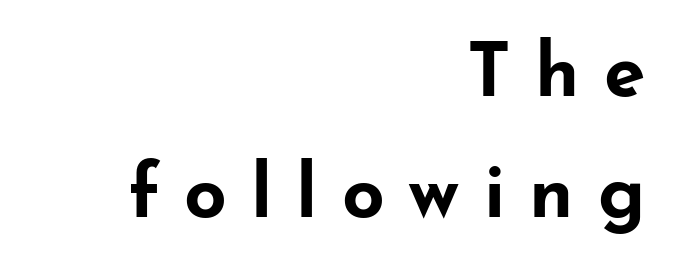
The image shows 75 px bold, wide sans-serif type, upright; set right-aligned, normal line spacing (1.62x), unusually wide letter spacing (+0.32 em), not underlined; low stroke contrast and a small x-height.
